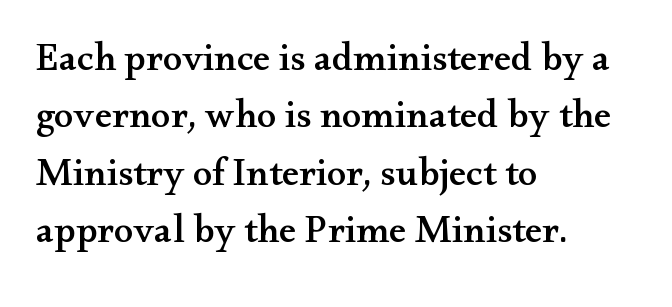
Q: Is the text italic (slanted)? A: No, it is upright.
Q: Is the typeface a serif or a sans-serif typeface? A: Serif.
Q: Is the text underlined? A: No.
Q: How is the paragraph aligned? A: Left-aligned.
Q: Is the spacing between letters normal or unusually wide? A: Normal.
Q: Is the spacing between lines tight, normal or loose? A: Normal.
Q: Width (condensed, normal, or wide)? A: Wide.
Q: Stroke contrast? A: Medium.
Q: x-height? A: Small.
Q: Monospaced? A: No.
